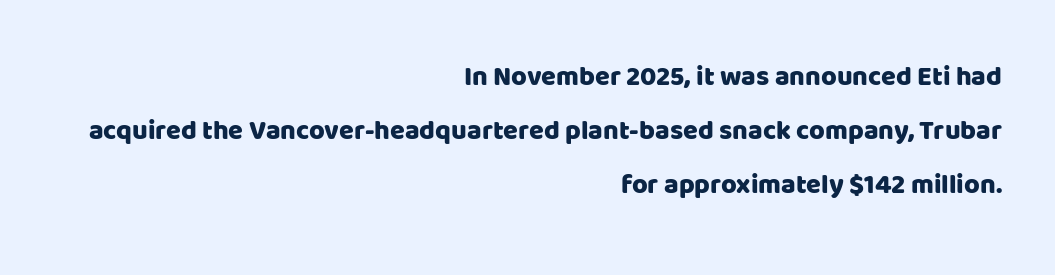
The face used here is rendered with its standard letterfit. A roman cut, with each character standing at attention. Reading down the block, your eye finds every line finishing at a fixed right position. Does the leading feel generous? Absolutely, it's lavish.
